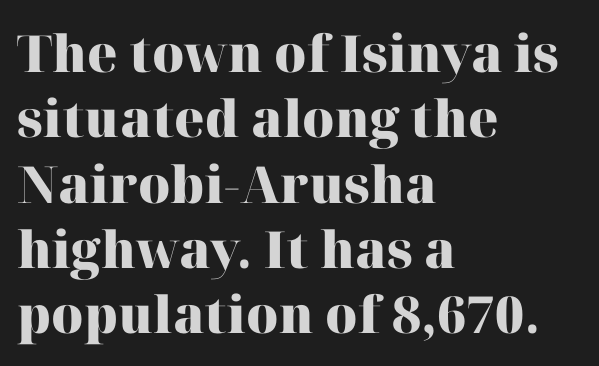
Does the lettering tilt? It doesn't — this is upright. Which margin do the lines hug? The left one — the right edge is uneven. Horizontal bands of white between lines are of average thickness. A dark, heavy texture on the line: the type is bold.
